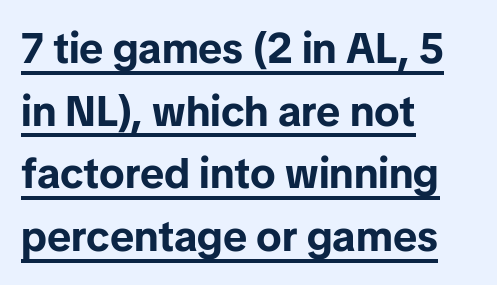
Q: Is the text bold? A: Yes.
Q: Is the text italic (slanted)? A: No, it is upright.
Q: Is the typeface a serif or a sans-serif typeface? A: Sans-serif.
Q: Is the text underlined? A: Yes.
Q: How is the paragraph aligned? A: Left-aligned.
Q: Is the spacing between letters normal or unusually wide? A: Normal.
Q: Is the spacing between lines tight, normal or loose? A: Normal.
Q: Width (condensed, normal, or wide)? A: Normal.
Q: Stroke contrast? A: Low.
Q: x-height? A: Medium.
Q: Monospaced? A: No.
